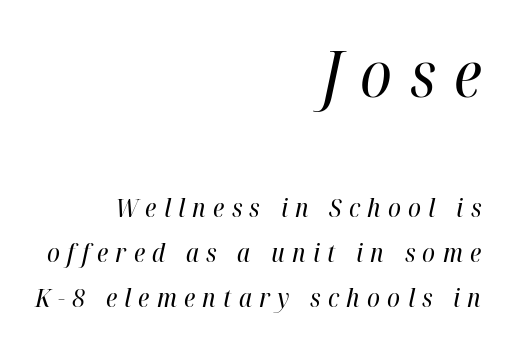
Q: Is the text bold? A: No.
Q: Is the text italic (slanted)? A: Yes, it leans right by about 12 degrees.
Q: Is the text underlined? A: No.
Q: How is the paragraph aligned? A: Right-aligned.
Q: Is the spacing between letters normal or unusually wide? A: Unusually wide.
Q: Which block of text is set in a larger size, the first (top) or the second (bottom)? A: The first (top) one.
Q: Width (condensed, normal, or wide)? A: Condensed.
Q: Stroke contrast? A: High.
Q: x-height? A: Medium.
Q: Monospaced? A: No.
